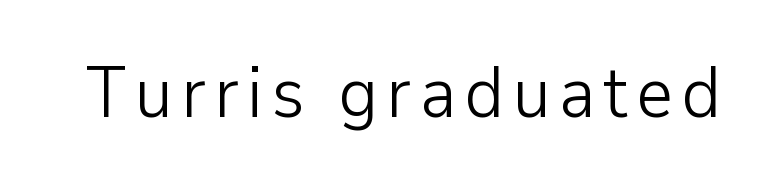
{"serif": "no", "italic": "no", "bold": "no", "weight": "light", "width": "normal", "stroke_contrast": "low", "x_height": "medium", "monospaced": "no", "underline": "no", "glyph_px": 72}
